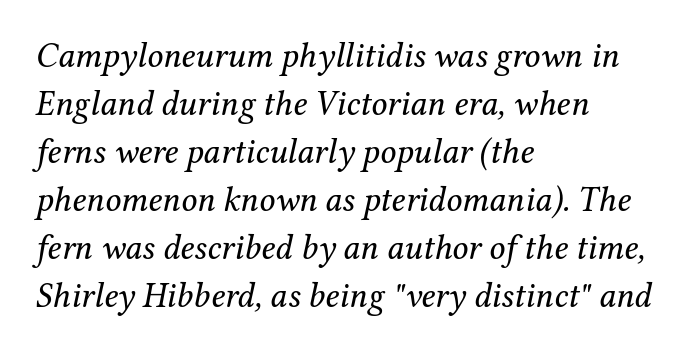
{"serif": "yes", "italic": "yes", "lean": "right", "slant_degrees": 12, "bold": "no", "weight": "regular", "width": "normal", "stroke_contrast": "medium", "x_height": "medium", "monospaced": "no", "underline": "no", "align": "left", "line_spacing": "normal", "line_spacing_ratio": 1.37, "letter_spacing": "normal", "letter_spacing_em": 0.0, "glyph_px": 35}
